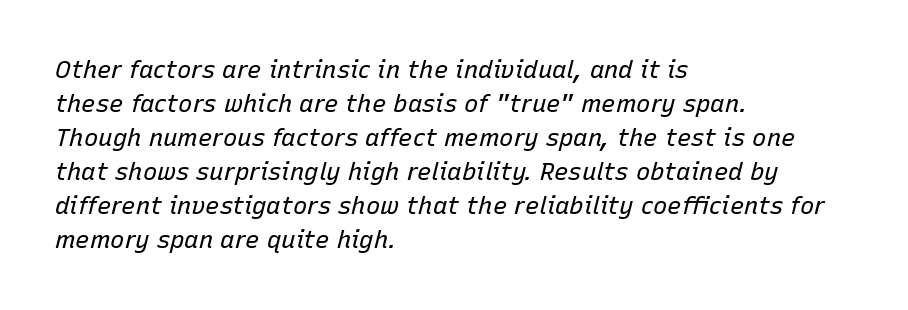
{"italic": "yes", "lean": "right", "slant_degrees": 15, "bold": "no", "underline": "no", "align": "left", "line_spacing": "normal", "line_spacing_ratio": 1.42, "letter_spacing": "normal", "letter_spacing_em": 0.0, "glyph_px": 24}
